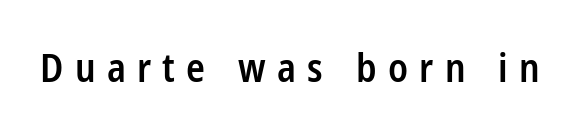
Looks like regular typesetting: each glyph gets only the width it needs. The passage shown is semibold, sitting just below true bold. You can tell it's not italic because the verticals are truly vertical. Letter spacing: wide.
